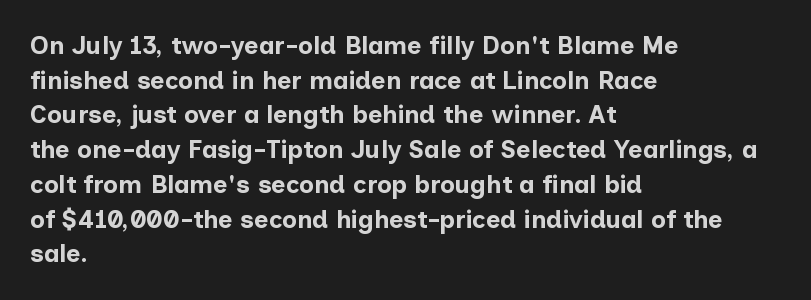
{"italic": "no", "bold": "yes", "underline": "no", "align": "left", "line_spacing": "normal", "line_spacing_ratio": 1.39, "letter_spacing": "normal", "letter_spacing_em": 0.0, "glyph_px": 25}
